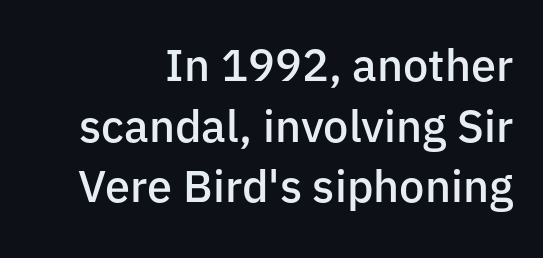
Q: Is the text bold? A: Semi-bold.
Q: Is the text italic (slanted)? A: No, it is upright.
Q: Is the typeface a serif or a sans-serif typeface? A: Sans-serif.
Q: Is the text underlined? A: No.
Q: How is the paragraph aligned? A: Right-aligned.
Q: Is the spacing between letters normal or unusually wide? A: Normal.
Q: Is the spacing between lines tight, normal or loose? A: Normal.
Q: Width (condensed, normal, or wide)? A: Normal.
Q: Stroke contrast? A: Low.
Q: x-height? A: Medium.
Q: Monospaced? A: No.
